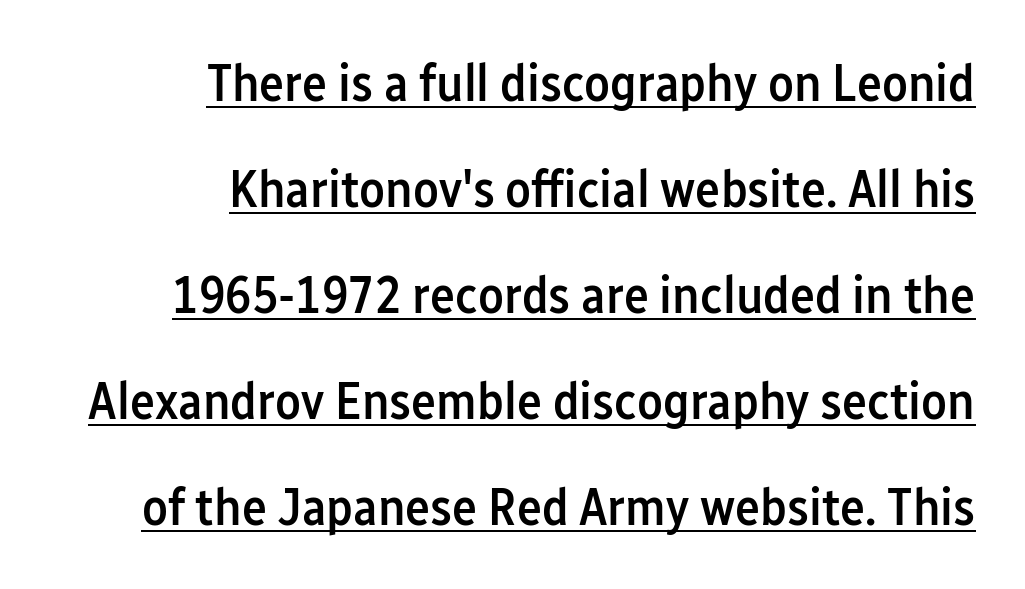
Q: Is the text bold? A: Semi-bold.
Q: Is the text italic (slanted)? A: No, it is upright.
Q: Is the typeface a serif or a sans-serif typeface? A: Sans-serif.
Q: Is the text underlined? A: Yes.
Q: How is the paragraph aligned? A: Right-aligned.
Q: Is the spacing between letters normal or unusually wide? A: Normal.
Q: Is the spacing between lines tight, normal or loose? A: Loose.
Q: Width (condensed, normal, or wide)? A: Condensed.
Q: Stroke contrast? A: Low.
Q: x-height? A: Medium.
Q: Monospaced? A: No.
